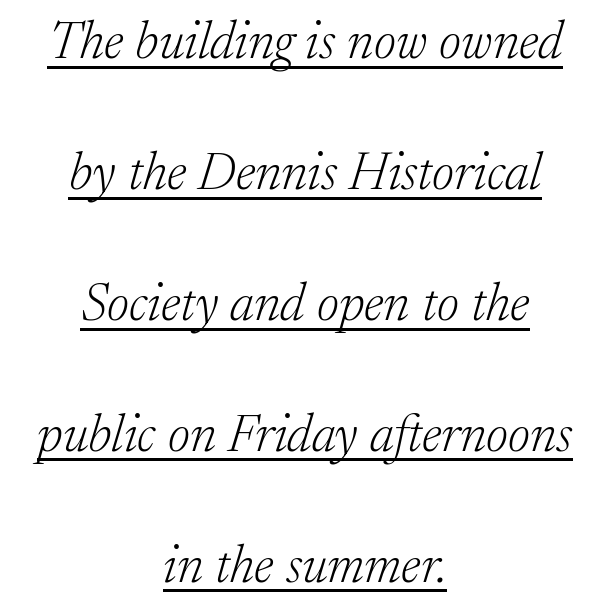
Varying glyph widths throughout — classic text-font behaviour. In terms of letterspacing, this is plain default setting. Characters are canted at an angle relative to the baseline's perpendicular. This block would shrink considerably if given ordinary leading; it's expanded now. Line starts and ends both wander, symmetrically. Is the type heavy? It reads as light-to-regular instead.
